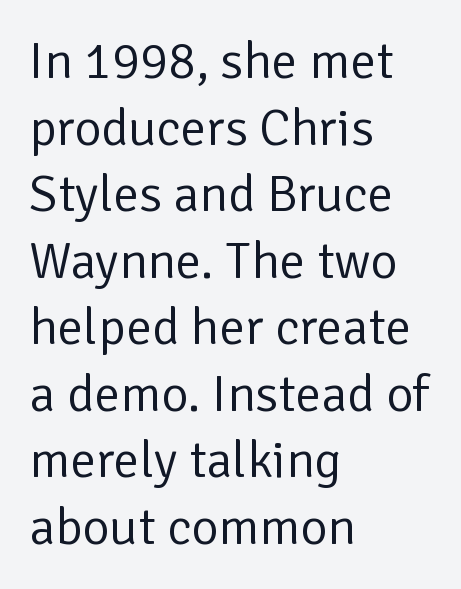
The image shows 52 px regular-weight sans-serif type, upright; set left-aligned, normal line spacing (1.28x), normal letter spacing, not underlined; low stroke contrast and a medium x-height.
